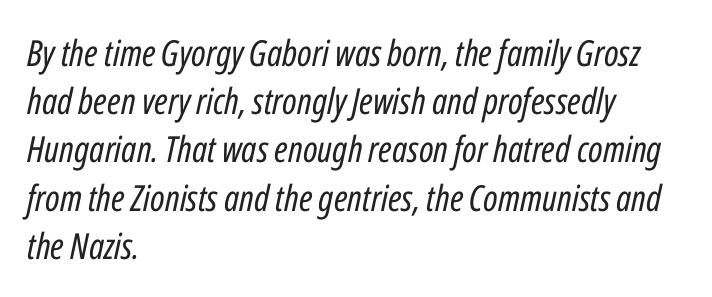
These lines sit exactly where default settings would place them. Weight: in the light-to-regular range. Horizontal alignment here is leftward, the default for most running prose. The font's italic variant was chosen for this text. Plain, unruled lines of type.
